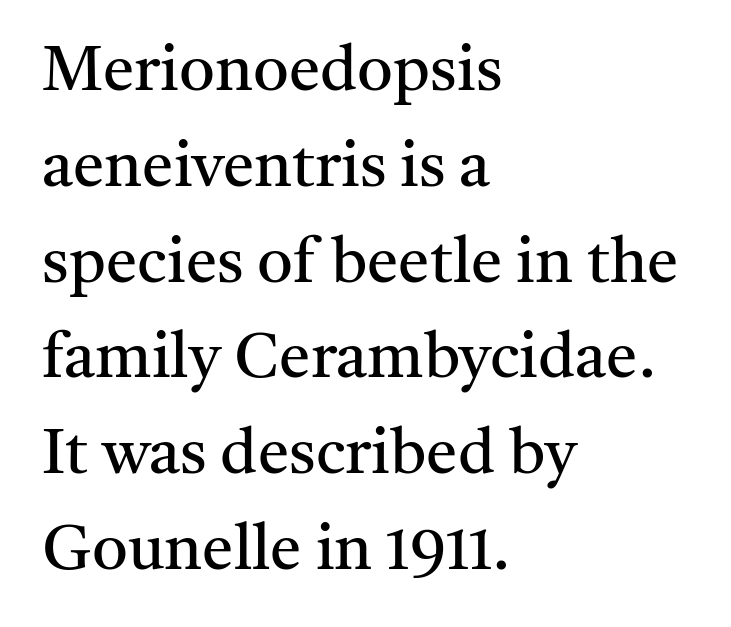
Q: Is the text bold? A: No.
Q: Is the text italic (slanted)? A: No, it is upright.
Q: Is the typeface a serif or a sans-serif typeface? A: Serif.
Q: Is the text underlined? A: No.
Q: How is the paragraph aligned? A: Left-aligned.
Q: Is the spacing between letters normal or unusually wide? A: Normal.
Q: Is the spacing between lines tight, normal or loose? A: Normal.
Q: Width (condensed, normal, or wide)? A: Normal.
Q: Stroke contrast? A: Medium.
Q: x-height? A: Medium.
Q: Monospaced? A: No.
